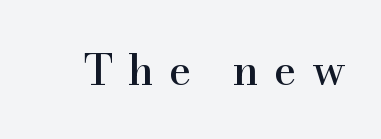
You could only call the tracking loose — the letters float apart. Unmarked baselines from the first word to the last. If you drew a line through each stem, it would be perfectly vertical. You could not count columns in this text — the font is proportionally spaced. These lines are composed in type with serifs.
